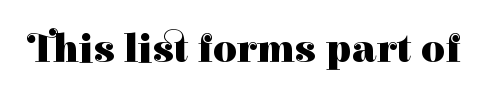
{"serif": "yes", "italic": "no", "bold": "yes", "weight": "heavy", "width": "normal", "stroke_contrast": "high", "x_height": "medium", "monospaced": "no", "underline": "no", "letter_spacing": "normal", "letter_spacing_em": 0.0, "glyph_px": 41}
